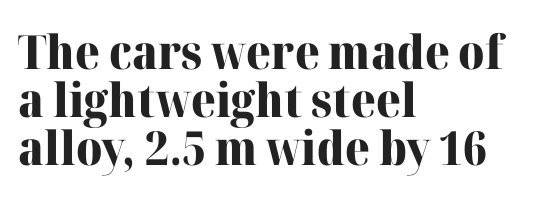
The image shows 47 px heavy serif type, upright; set left-aligned, tight line spacing (1.02x), normal letter spacing, not underlined; high stroke contrast and a medium x-height.
